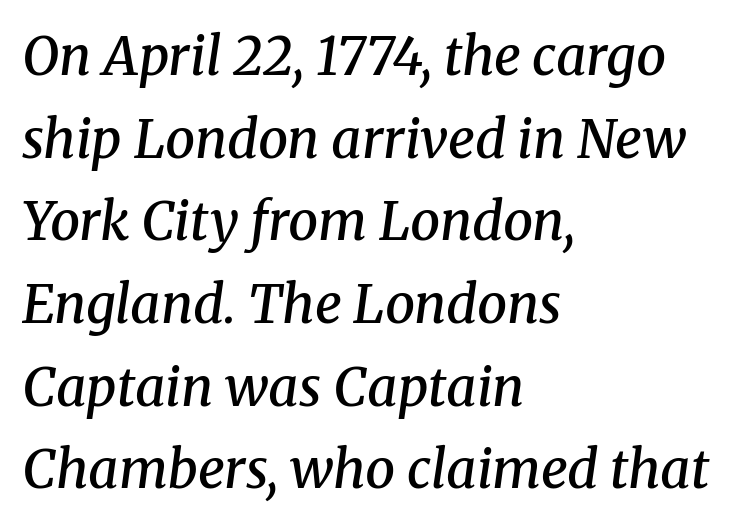
The image shows 53 px semibold serif type, italic (leaning right); set left-aligned, normal line spacing (1.56x), normal letter spacing, not underlined; medium stroke contrast and a medium x-height.
